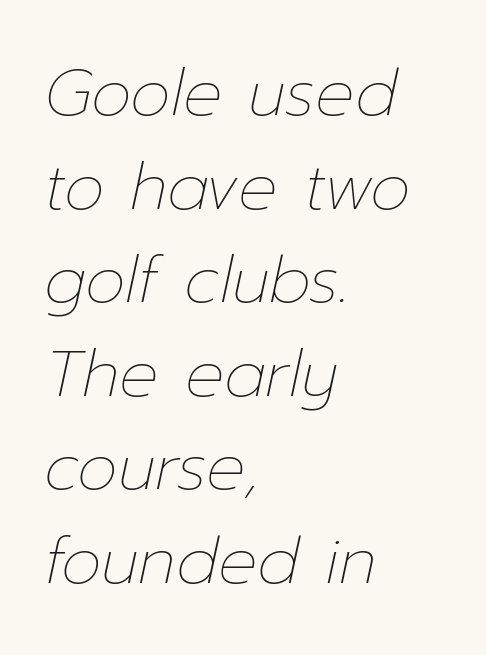
Tracking here is standard; glyphs follow each other at the usual distance. Decoration check: the copy has no underline. The vertical gap from one line to the next is medium. This rendering uses left alignment, leaving the right contour irregular. The strokes carry an ordinary text weight at most. The rendering applies a slant to the glyphs.
